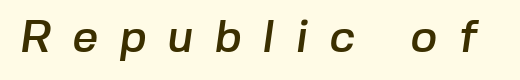
Q: Is the typeface a serif or a sans-serif typeface? A: Sans-serif.
Q: Is the text underlined? A: No.
Q: Is the spacing between letters normal or unusually wide? A: Unusually wide.
Q: Width (condensed, normal, or wide)? A: Normal.
Q: Stroke contrast? A: Low.
Q: x-height? A: Medium.
Q: Monospaced? A: No.
